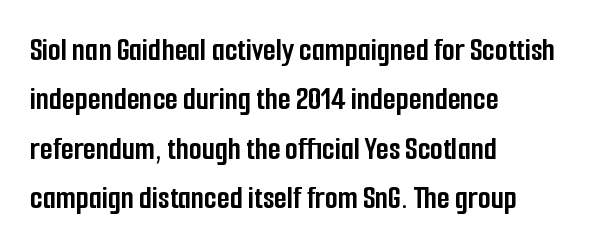
The image shows 33 px semibold, condensed sans-serif type, upright; set left-aligned, normal line spacing (1.5x), normal letter spacing, not underlined; low stroke contrast and a medium x-height.
